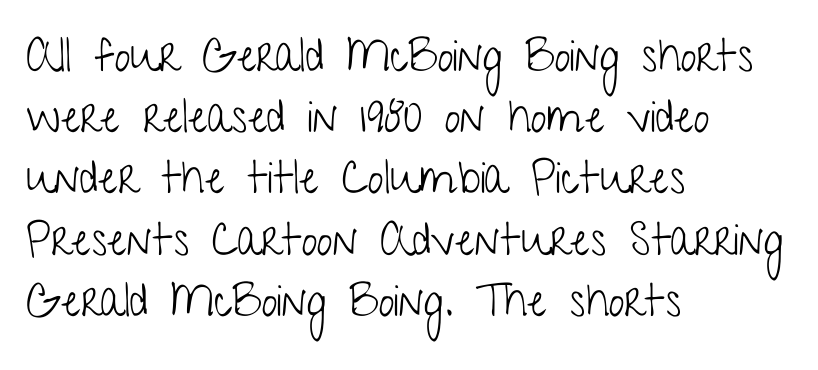
No letter is thick-stroked: the sample isn't bold. Is this a fixed-width face? No — the glyphs have proportional, varying widths. The tracking reads as untouched default to a designer's eye. These lines sit exactly where default settings would place them. The lettering holds an erect, upright posture throughout.
